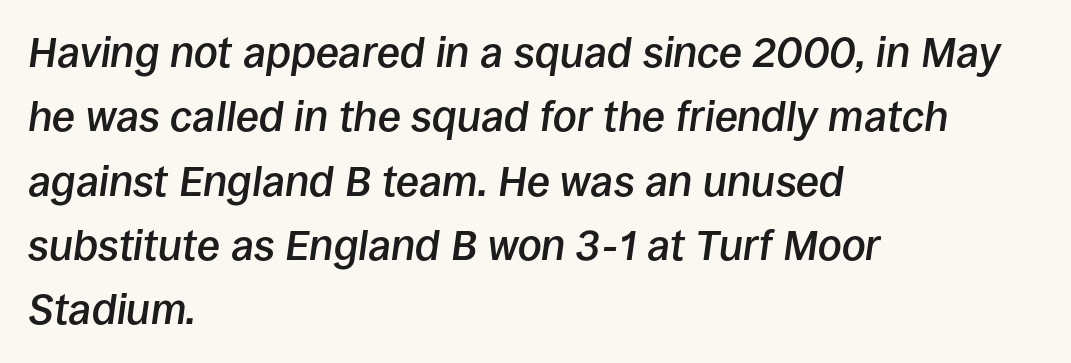
Q: Is the text bold? A: Semi-bold.
Q: Is the text italic (slanted)? A: Yes, it leans right by about 8 degrees.
Q: Is the text underlined? A: No.
Q: How is the paragraph aligned? A: Left-aligned.
Q: Is the spacing between letters normal or unusually wide? A: Normal.
Q: Is the spacing between lines tight, normal or loose? A: Normal.
Q: Width (condensed, normal, or wide)? A: Normal.
Q: Stroke contrast? A: Low.
Q: x-height? A: Large.
Q: Monospaced? A: No.
